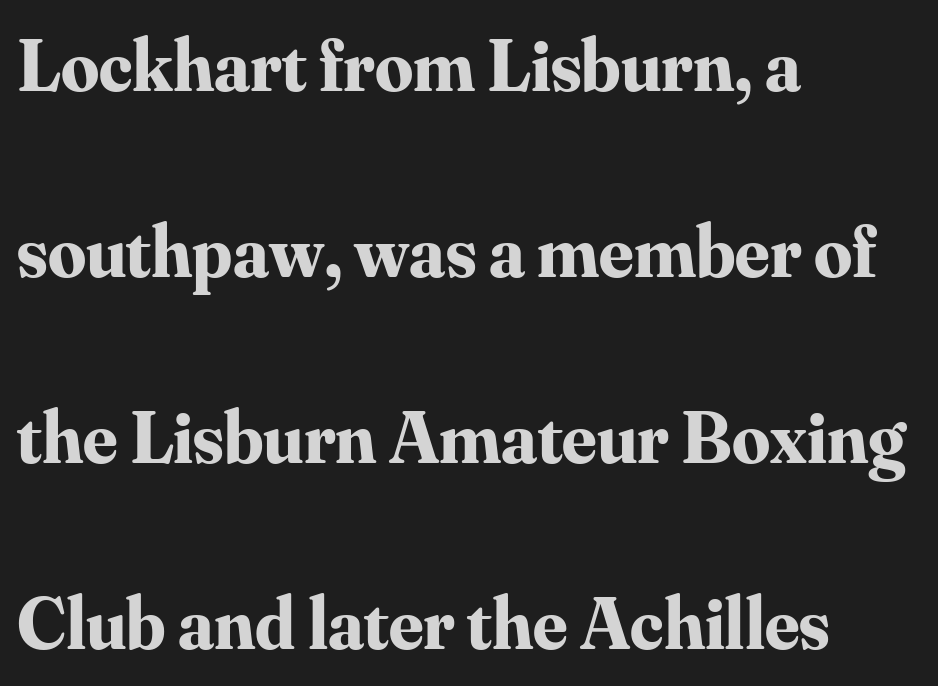
{"serif": "yes", "italic": "no", "bold": "yes", "weight": "bold", "width": "normal", "stroke_contrast": "medium", "x_height": "small", "monospaced": "no", "underline": "no", "align": "left", "line_spacing": "loose", "line_spacing_ratio": 2.48, "letter_spacing": "normal", "letter_spacing_em": 0.0, "glyph_px": 75}
